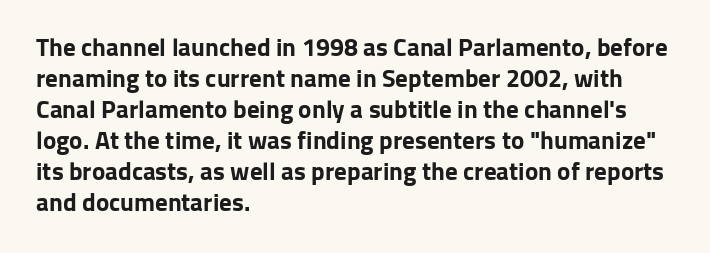
You'd pick this weight for a headline — it's a proper bold. Upright lettering throughout. Nothing unusual about the tracking: characters are spaced as the font intends. Check the space under the baseline: it is left empty.
